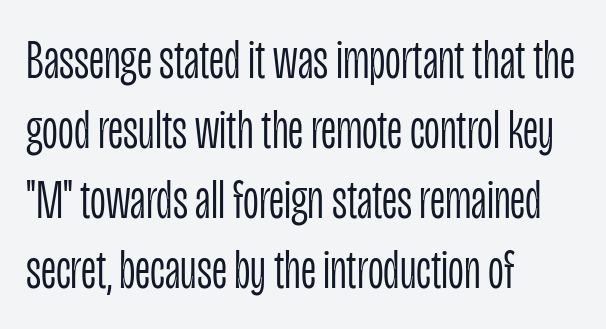
The image shows 55 px light, condensed sans-serif type, upright; set left-aligned, normal line spacing (1.27x), normal letter spacing, not underlined; low stroke contrast and a large x-height.
